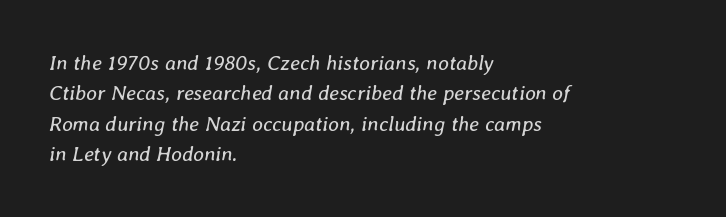
{"italic": "yes", "lean": "right", "slant_degrees": 8, "bold": "no", "underline": "no", "align": "left", "line_spacing": "normal", "line_spacing_ratio": 1.45, "letter_spacing": "normal", "letter_spacing_em": 0.0, "glyph_px": 21}
